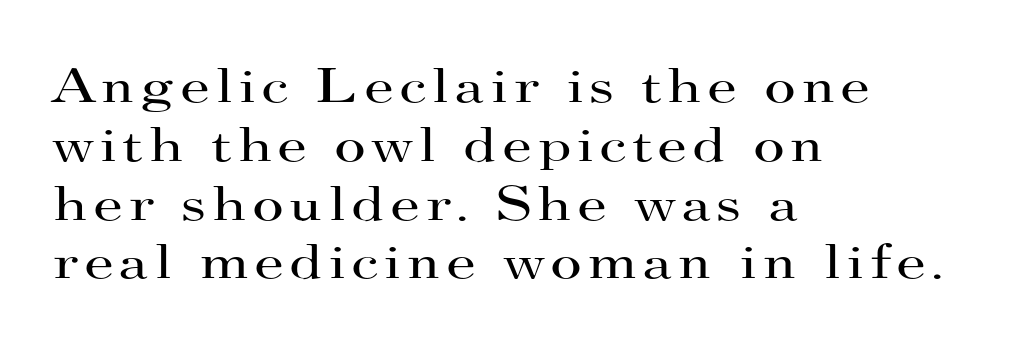
Q: Is the text bold? A: No.
Q: Is the text italic (slanted)? A: No, it is upright.
Q: Is the typeface a serif or a sans-serif typeface? A: Serif.
Q: Is the text underlined? A: No.
Q: How is the paragraph aligned? A: Left-aligned.
Q: Width (condensed, normal, or wide)? A: Wide.
Q: Stroke contrast? A: High.
Q: x-height? A: Small.
Q: Monospaced? A: No.
